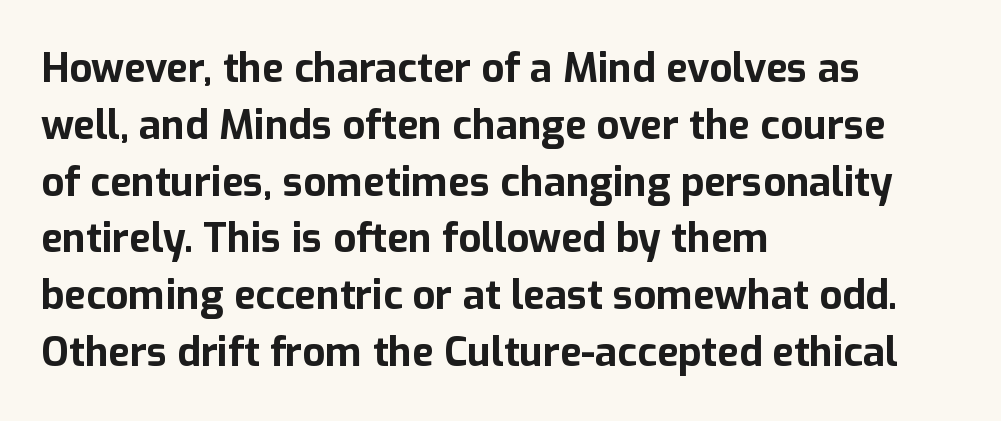
{"serif": "no", "italic": "no", "bold": "yes", "weight": "bold", "width": "normal", "stroke_contrast": "low", "x_height": "medium", "monospaced": "no", "underline": "no", "align": "left", "line_spacing": "normal", "line_spacing_ratio": 1.42, "letter_spacing": "normal", "letter_spacing_em": 0.0, "glyph_px": 40}
